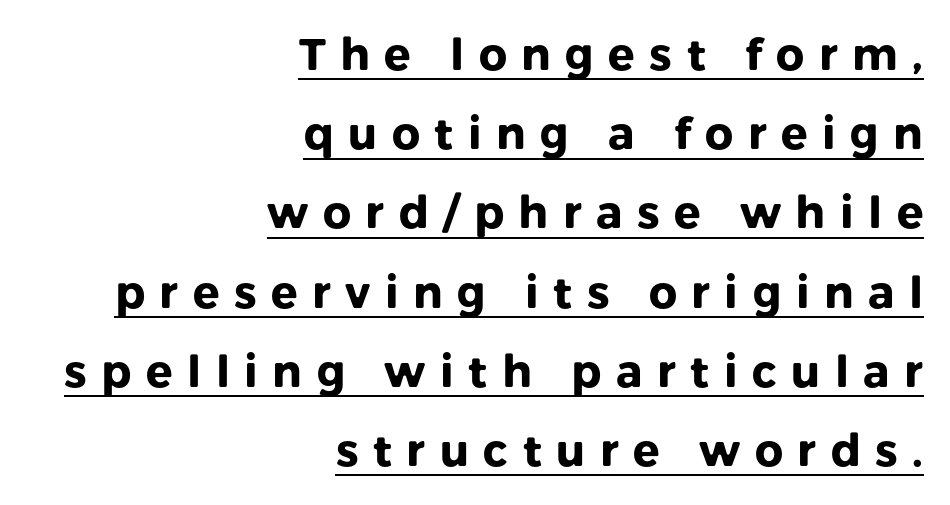
A continuous stroke trails under the words, as in a hyperlink. A typesetter would label this face a sans. Short note: letters widely spaced. Strong, thick strokes mark this as bold type. Compared with a flush-left layout, this one pins lines to the opposite, right side. Here the designer chose a conventional face with non-uniform glyph widths.
